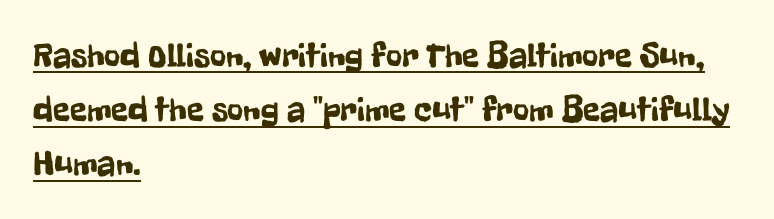
The image shows 35 px condensed sans-serif type, upright; set left-aligned, normal line spacing (1.55x), normal letter spacing, underlined; low stroke contrast and a medium x-height.
